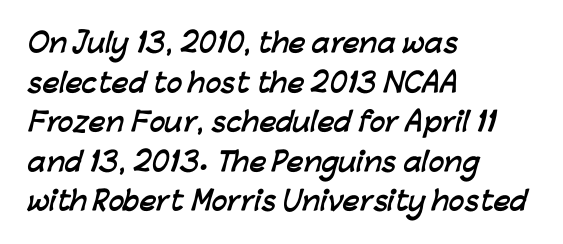
{"bold": "yes", "underline": "no", "align": "left", "line_spacing": "normal", "line_spacing_ratio": 1.52, "letter_spacing": "normal", "letter_spacing_em": 0.0, "glyph_px": 26}
